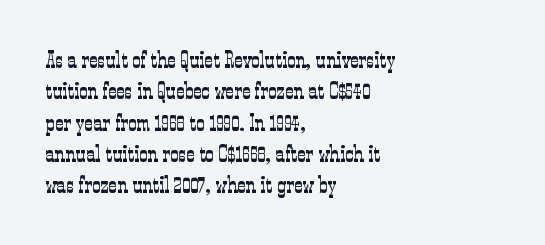
The image shows 23 px text type, upright; set left-aligned, normal line spacing (1.36x), normal letter spacing, not underlined.
